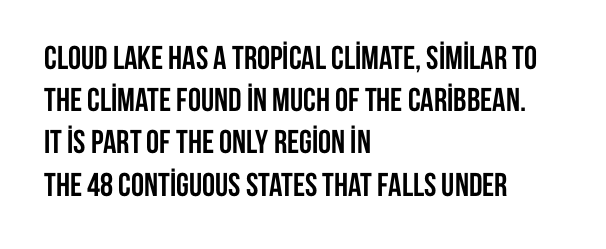
{"serif": "no", "italic": "no", "bold": "yes", "weight": "semibold", "width": "condensed", "stroke_contrast": "low", "x_height": "large", "monospaced": "no", "underline": "no", "align": "left", "line_spacing": "normal", "line_spacing_ratio": 1.28, "letter_spacing": "normal", "letter_spacing_em": 0.0, "glyph_px": 33}
